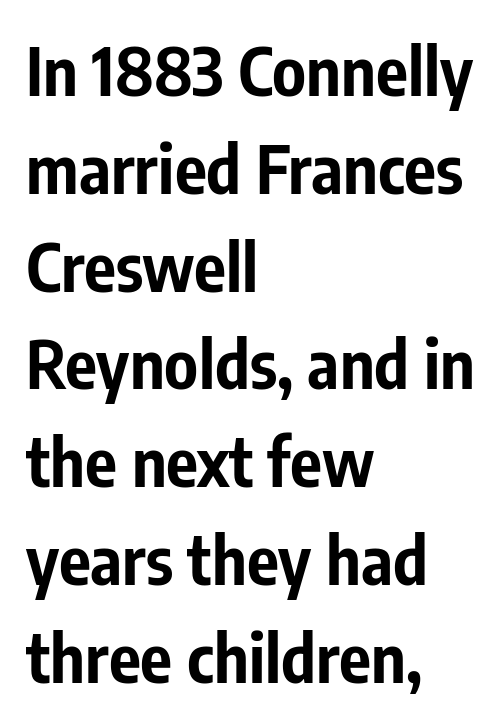
Q: Is the text bold? A: Yes.
Q: Is the text italic (slanted)? A: No, it is upright.
Q: Is the typeface a serif or a sans-serif typeface? A: Sans-serif.
Q: Is the text underlined? A: No.
Q: How is the paragraph aligned? A: Left-aligned.
Q: Is the spacing between letters normal or unusually wide? A: Normal.
Q: Is the spacing between lines tight, normal or loose? A: Normal.
Q: Width (condensed, normal, or wide)? A: Condensed.
Q: Stroke contrast? A: Low.
Q: x-height? A: Medium.
Q: Monospaced? A: No.
